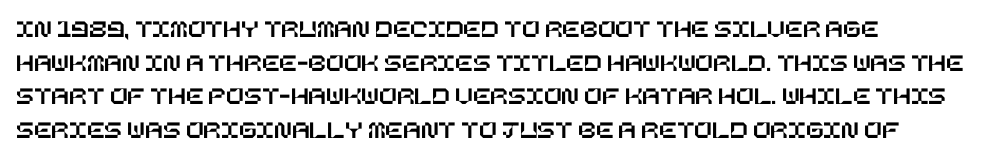
Vertical spacing — default. Nothing unusual about the tracking: characters are spaced as the font intends. Plain, unruled lines of type. Every character sits straight up, as roman type does.
